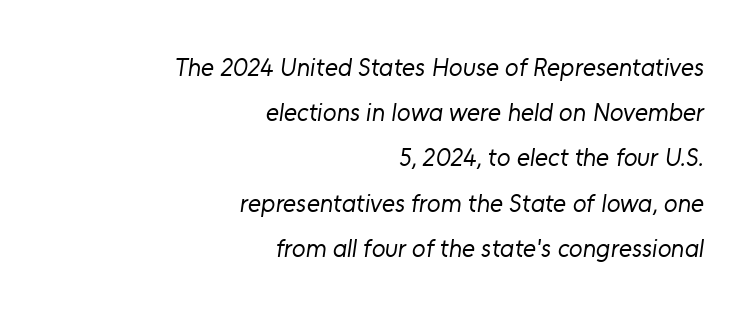
The image shows 25 px text type; set right-aligned, line spacing 1.81x, normal letter spacing, not underlined.
